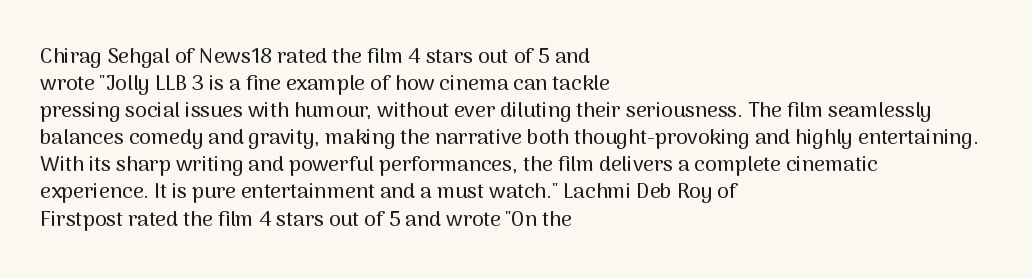
The image shows 21 px text type, upright; set left-aligned, normal line spacing (1.29x), normal letter spacing, not underlined.
